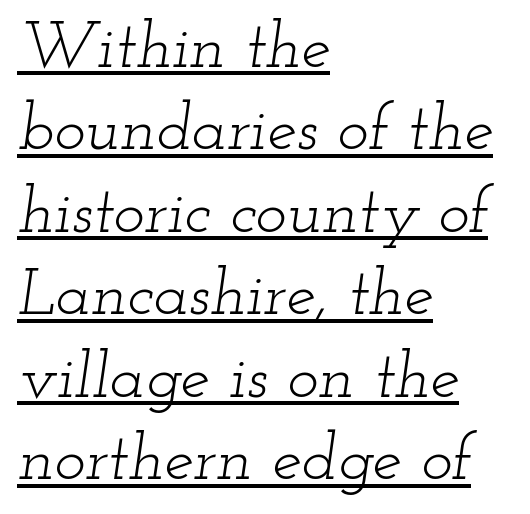
The image shows 66 px light, wide serif type, italic (leaning right); set left-aligned, normal line spacing (1.25x), normal letter spacing, underlined; low stroke contrast and a small x-height.
